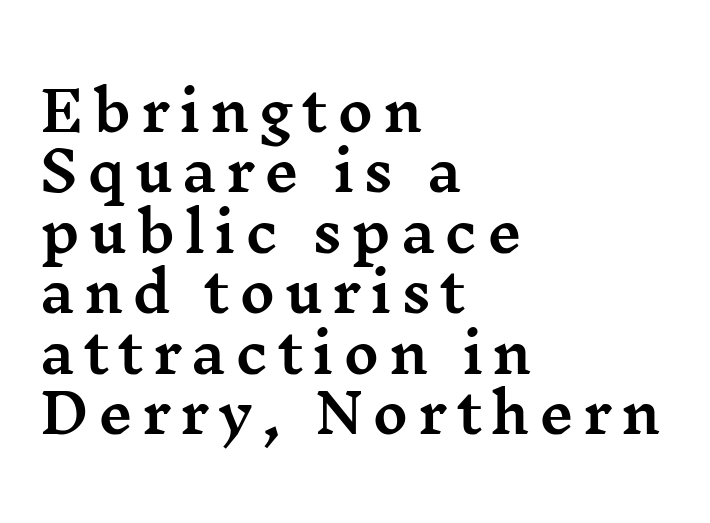
Does the copy run flush right? No — it runs flush left. Vertical strokes here are truly vertical. The passage shown is typed in a proportional face where columns would drift. The block of text is dense from top to bottom, with scant space between rows.
